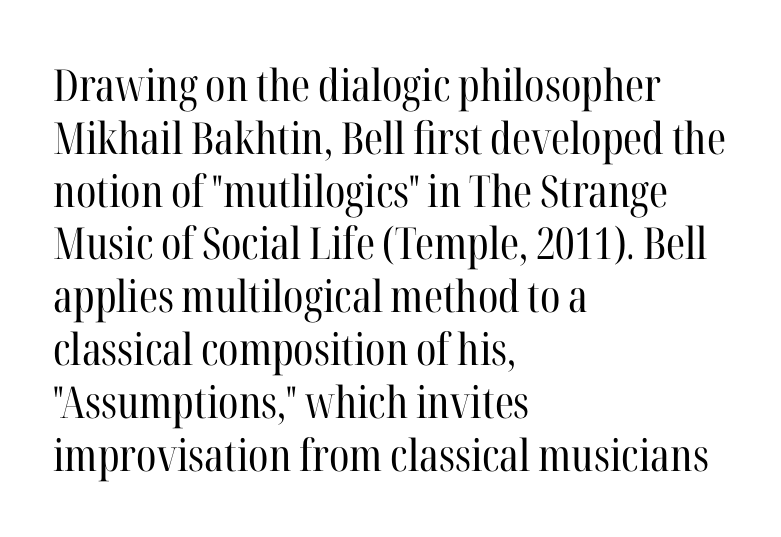
The image shows 44 px regular-weight, condensed serif type, upright; set left-aligned, line spacing 1.2x, normal letter spacing, not underlined; high stroke contrast and a medium x-height.
